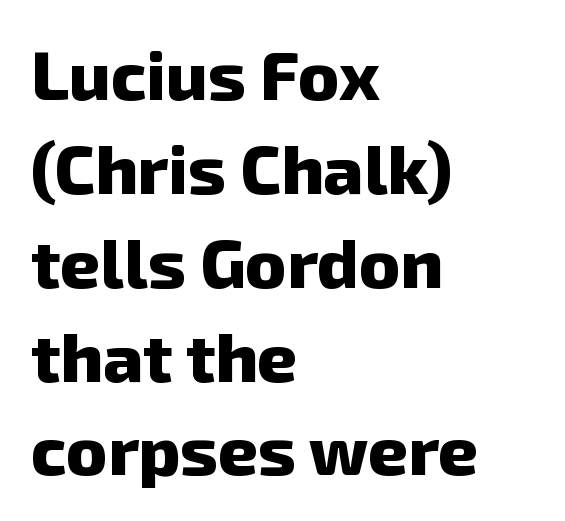
The image shows 69 px heavy sans-serif type; set left-aligned, normal line spacing (1.36x), normal letter spacing, not underlined; low stroke contrast and a medium x-height.
